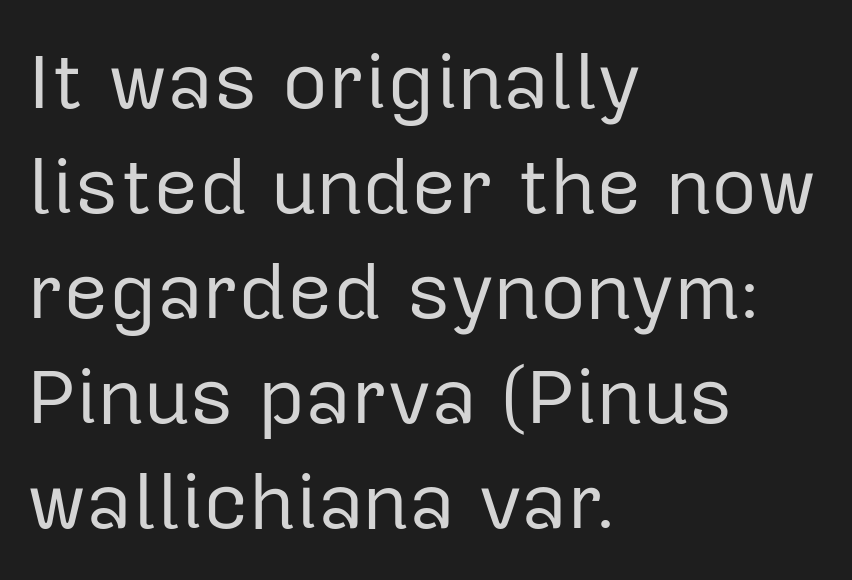
{"serif": "no", "italic": "no", "bold": "no", "weight": "regular", "width": "normal", "stroke_contrast": "low", "x_height": "medium", "monospaced": "no", "underline": "no", "align": "left", "line_spacing": "normal", "line_spacing_ratio": 1.33, "letter_spacing": "normal", "letter_spacing_em": 0.0, "glyph_px": 79}
